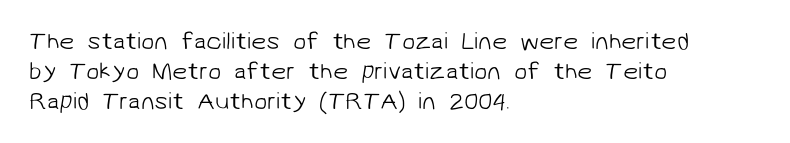
Just letters on the line, the space beneath them empty. Nothing heavy about these letters — not bold at all. There is no visible air inserted between adjacent glyphs. The text block is weighted toward the left margin, trailing off unevenly rightward.
